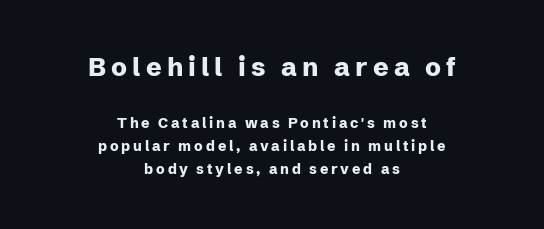
The image shows 26 px bold type, upright; set centered, normal line spacing (1.66x), unusually wide letter spacing (+0.2 em), not underlined; the first (top) block is 1.86x larger.
